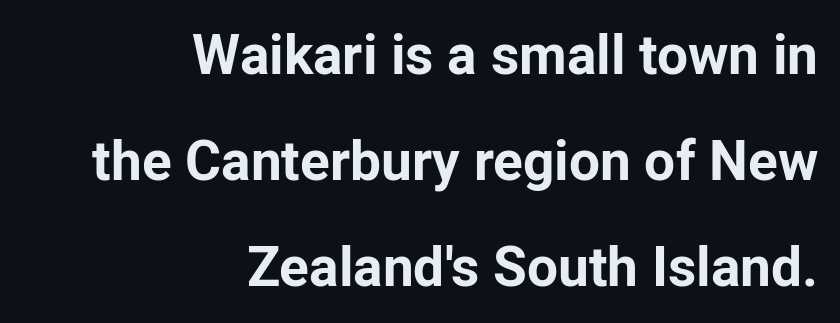
The image shows 55 px bold sans-serif type, upright; set right-aligned, loose line spacing (1.93x), normal letter spacing, not underlined; low stroke contrast and a medium x-height.
